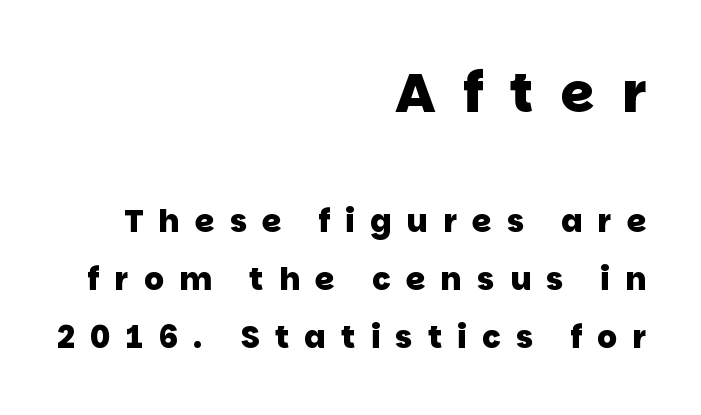
The image shows 54 px heavy sans-serif type; set right-aligned, line spacing 1.87x, unusually wide letter spacing (+0.5 em), not underlined; the first (top) block is 1.74x larger; low stroke contrast and a large x-height.
